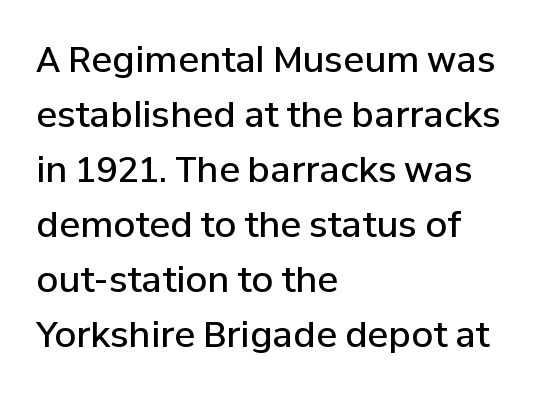
{"serif": "no", "italic": "no", "bold": "semi", "weight": "semibold", "width": "normal", "stroke_contrast": "low", "x_height": "medium", "monospaced": "no", "underline": "no", "align": "left", "line_spacing": "normal", "line_spacing_ratio": 1.57, "letter_spacing": "normal", "letter_spacing_em": 0.0, "glyph_px": 35}
